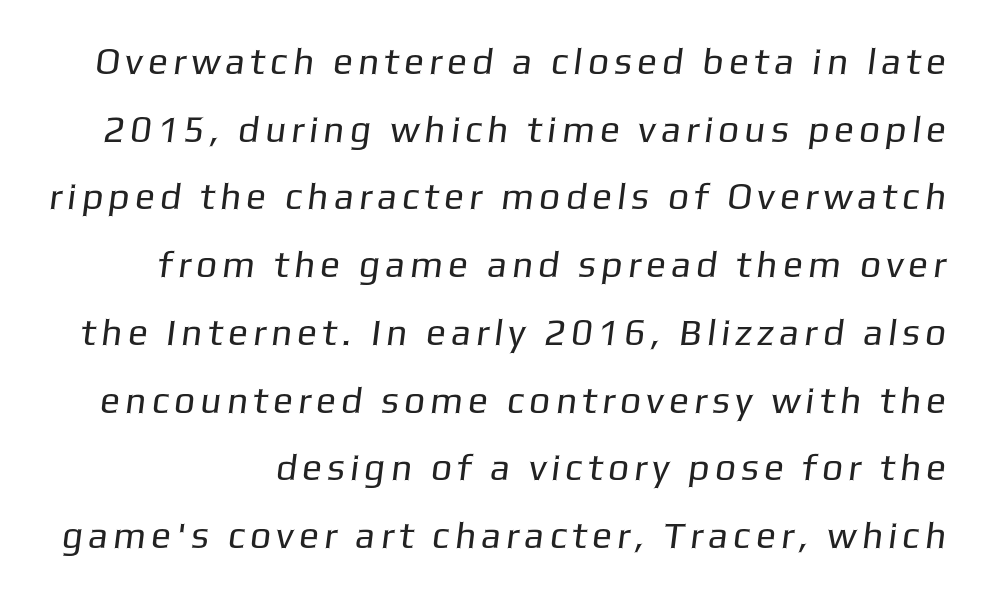
Q: Is the text bold? A: No.
Q: Is the typeface a serif or a sans-serif typeface? A: Sans-serif.
Q: Is the text underlined? A: No.
Q: Width (condensed, normal, or wide)? A: Normal.
Q: Stroke contrast? A: Low.
Q: x-height? A: Medium.
Q: Monospaced? A: No.
